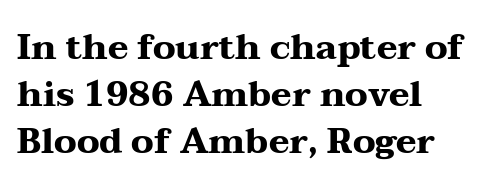
Q: Is the text bold? A: Yes.
Q: Is the text italic (slanted)? A: No, it is upright.
Q: Is the typeface a serif or a sans-serif typeface? A: Serif.
Q: Is the text underlined? A: No.
Q: How is the paragraph aligned? A: Left-aligned.
Q: Is the spacing between letters normal or unusually wide? A: Normal.
Q: Is the spacing between lines tight, normal or loose? A: Normal.
Q: Width (condensed, normal, or wide)? A: Wide.
Q: Stroke contrast? A: Medium.
Q: x-height? A: Medium.
Q: Monospaced? A: No.
